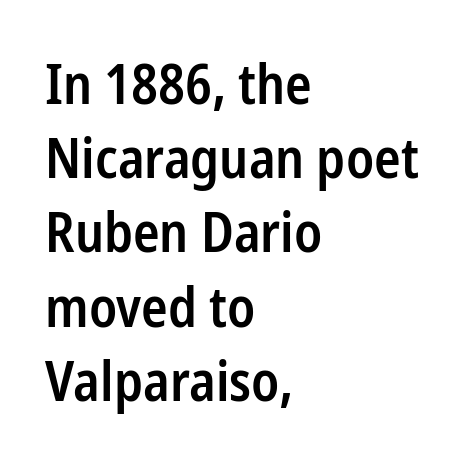
Look at the bottom of the vertical strokes: they stop flat, with no serifs. Vertical spacing — default. The face used here is a semibold: visibly heavier than regular, lighter than bold. You could not count columns in this text — the font is proportionally spaced. Words float on clear page, feet unadorned.
